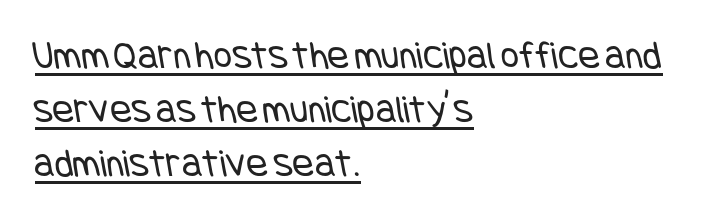
{"serif": "no", "bold": "no", "weight": "regular", "width": "condensed", "stroke_contrast": "low", "x_height": "large", "underline": "yes", "align": "left", "line_spacing": "normal", "line_spacing_ratio": 1.35, "letter_spacing": "normal", "letter_spacing_em": 0.0, "glyph_px": 40}
